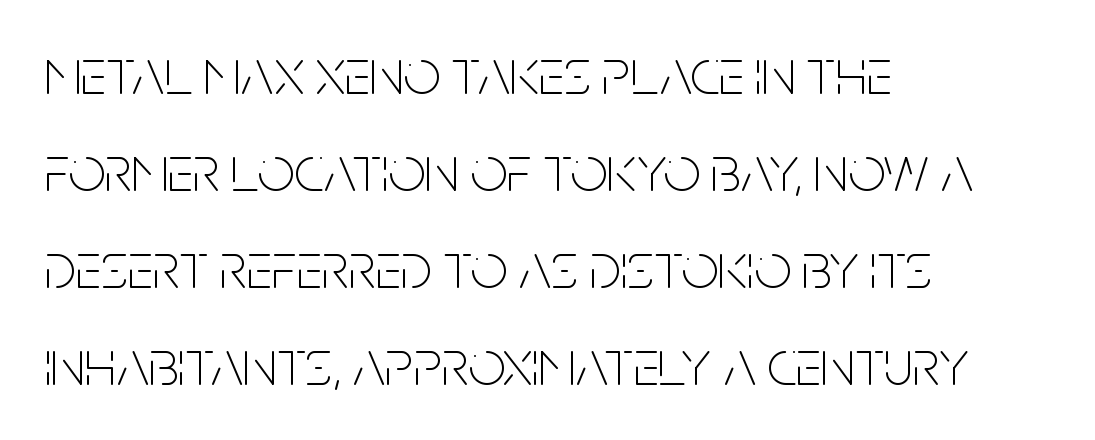
The image shows 65 px thin, condensed sans-serif type, upright; set left-aligned, normal line spacing (1.49x), normal letter spacing, not underlined; low stroke contrast and a large x-height.
